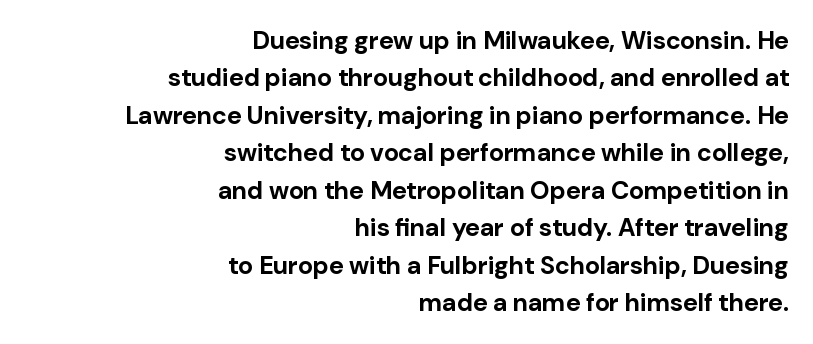
Rendered with straight, roman letterforms. The specimen omits any rule beneath the text block's lines. Its strokes are broad and dark, the hallmark of bold type. This rendering leaves character spacing at its baseline value.
